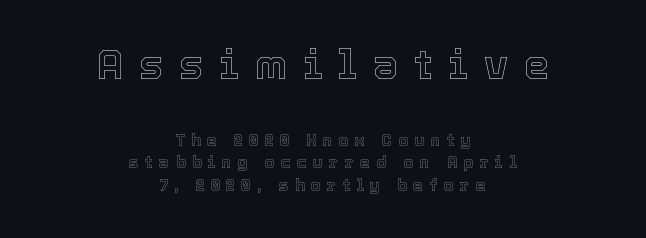
{"italic": "no", "width": "normal", "x_height": "medium", "monospaced": "no", "underline": "no", "align": "center", "line_spacing": "normal", "line_spacing_ratio": 1.4, "letter_spacing": "wide", "letter_spacing_em": 0.4, "larger_block": "first", "size_ratio": 2.5, "glyph_px": 40}
